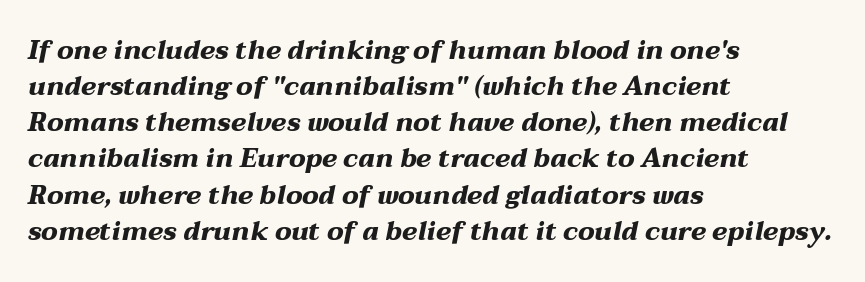
{"italic": "yes", "lean": "right", "slant_degrees": 12, "bold": "yes", "underline": "no", "align": "left", "line_spacing": "normal", "line_spacing_ratio": 1.39, "letter_spacing": "normal", "letter_spacing_em": 0.0, "glyph_px": 26}
